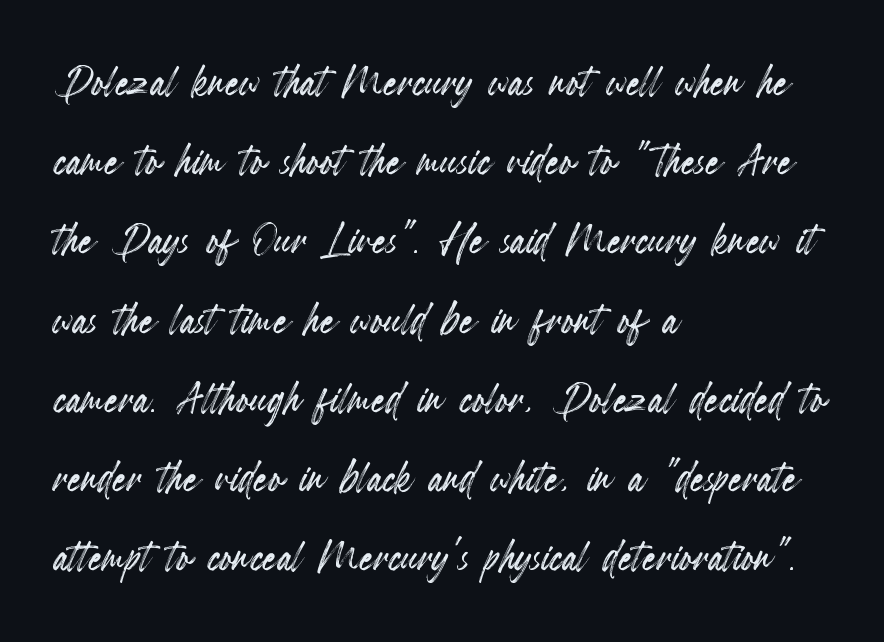
Successive baselines arrive at the customary interval. The glyphs are unaccompanied by any horizontal stroke below them. Standard letterfit; no display-style spreading of the glyphs. Compared with a centered layout, this one pins lines to the left instead. Looks like regular typesetting: each glyph gets only the width it needs.
